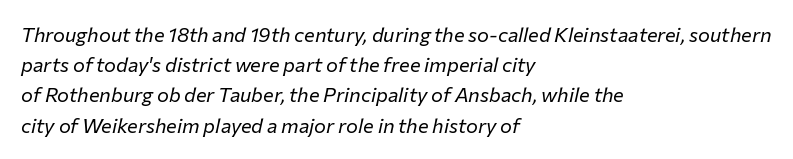
Q: Is the text bold? A: No.
Q: Is the text italic (slanted)? A: Yes, it leans right by about 12 degrees.
Q: Is the text underlined? A: No.
Q: How is the paragraph aligned? A: Left-aligned.
Q: Is the spacing between letters normal or unusually wide? A: Normal.
Q: Is the spacing between lines tight, normal or loose? A: Normal.
